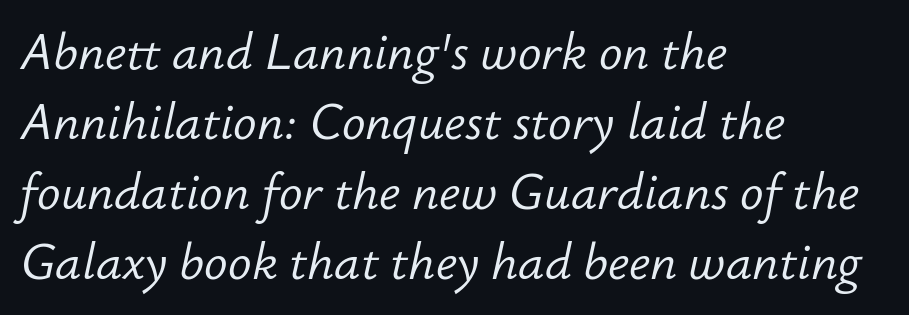
A clean baseline with only descenders dipping below it. The letterforms sit shoulder to shoulder at normal distance. Posture: slanted. The passage shown is typed in a proportional face where columns would drift. Whoever set this chose a conventional vertical rhythm. The rag falls on the right side of this text block.
